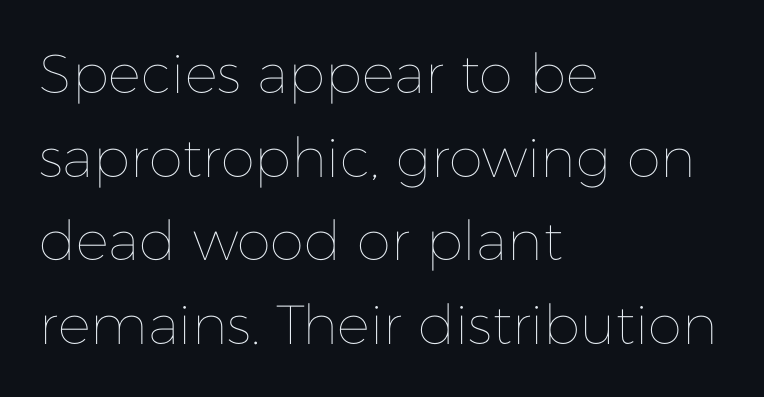
{"italic": "no", "bold": "no", "weight": "thin", "width": "normal", "stroke_contrast": "low", "x_height": "medium", "monospaced": "no", "underline": "no", "align": "left", "line_spacing": "normal", "line_spacing_ratio": 1.52, "letter_spacing": "normal", "letter_spacing_em": 0.0, "glyph_px": 55}
